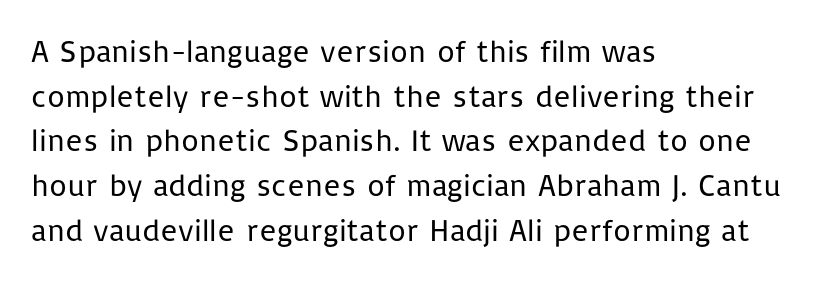
Nobody drew a line under any word here. The face used here is a sans, in the tradition of grotesques and geometrics. Notice how the stems are strictly vertical — no italics here. No extra tracking has been applied to these lines. Whoever set this chose a conventional vertical rhythm.
